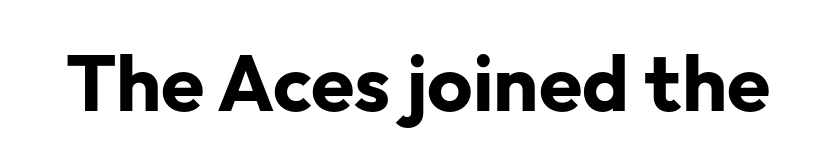
The type sits square on the baseline with zero lean. The letters advance in unequal steps, a hallmark of proportional type. A full-strength bold gives these letters their thick strokes. Serif or sans? Sans — the stroke terminals are bare. Look at the tracking — it's just the regular setting, nothing added. Each row of text sits above clean, open space.
